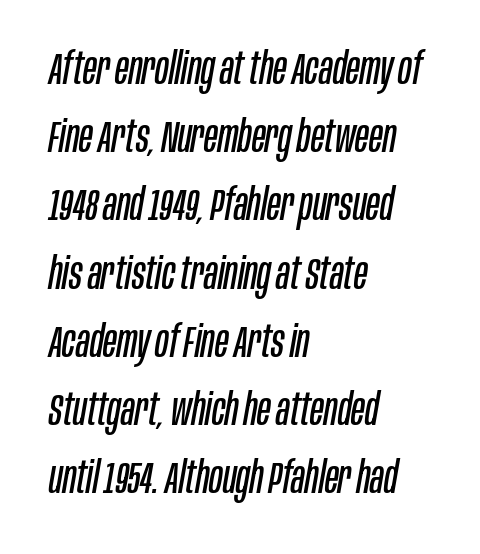
{"italic": "yes", "lean": "right", "slant_degrees": 10, "bold": "no", "weight": "regular", "width": "condensed", "stroke_contrast": "low", "x_height": "large", "monospaced": "no", "underline": "no", "align": "left", "line_spacing": "normal", "line_spacing_ratio": 1.55, "letter_spacing": "normal", "letter_spacing_em": 0.0, "glyph_px": 44}
